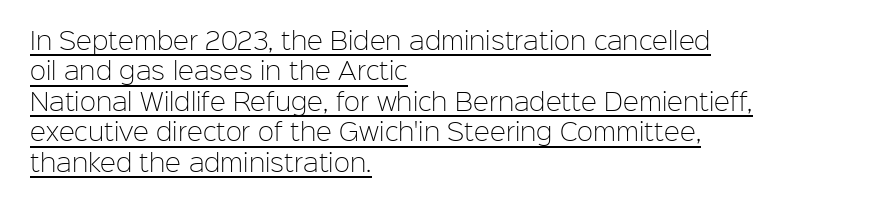
The image shows 24 px text type, upright; set left-aligned, normal line spacing (1.27x), normal letter spacing, underlined.
